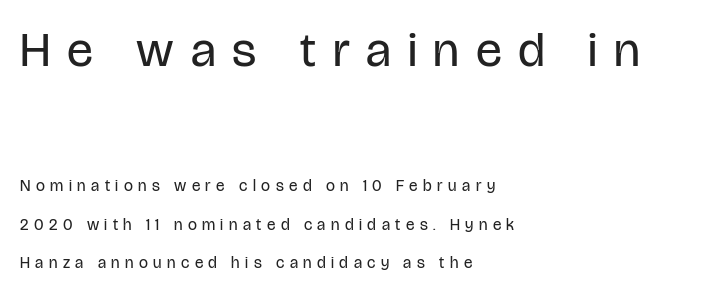
The image shows 49 px regular-weight, condensed sans-serif type, upright; set left-aligned, loose line spacing (2.39x), unusually wide letter spacing (+0.34 em), not underlined; the first (top) block is 3.06x larger; low stroke contrast and a large x-height.
